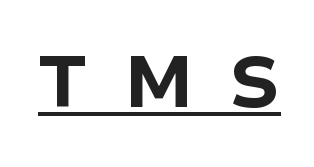
Looks like regular typesetting: each glyph gets only the width it needs. When letters stand straight like this, we call the style roman or upright. Each word looks stretched out because of the extra space between its letters. The glyphs have the mass of a bold cut. Serifs: no, the terminals of the letterforms are clean.
